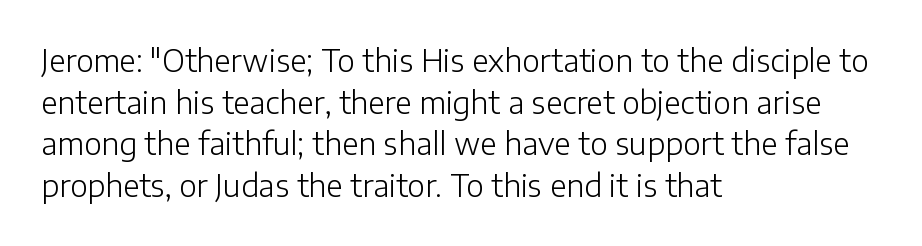
Any mark beneath the type? The region is blank. Characters remain perfectly vertical along every line. These lines are set flush left with a ragged right edge. Each letter keeps its own natural width here, so spacing adapts to shape. To sum up the face: it is a sans, with no serifs. A light-to-regular cut is what we see here.
